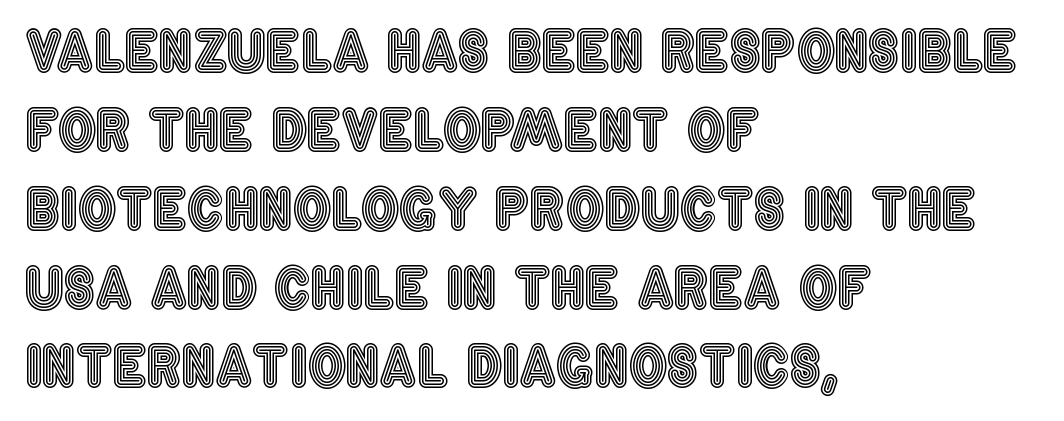
Q: Is the text italic (slanted)? A: No, it is upright.
Q: Is the text underlined? A: No.
Q: How is the paragraph aligned? A: Left-aligned.
Q: Is the spacing between letters normal or unusually wide? A: Normal.
Q: Is the spacing between lines tight, normal or loose? A: Normal.
Q: Width (condensed, normal, or wide)? A: Condensed.
Q: x-height? A: Large.
Q: Monospaced? A: No.
